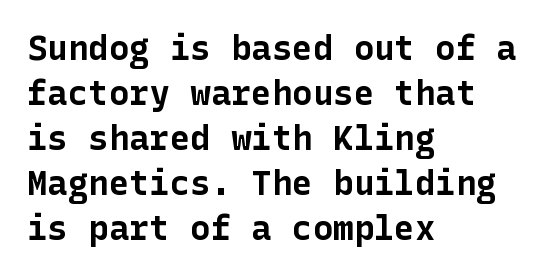
The image shows 34 px bold sans-serif type, upright; set left-aligned, normal line spacing (1.32x), normal letter spacing, not underlined; low stroke contrast and a medium x-height.
